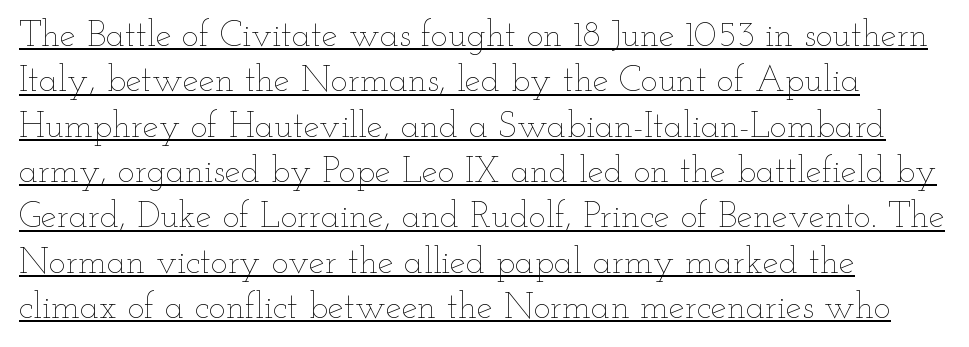
The image shows 36 px thin, wide type, upright; set left-aligned, normal line spacing (1.26x), normal letter spacing, underlined; low stroke contrast and a small x-height.
